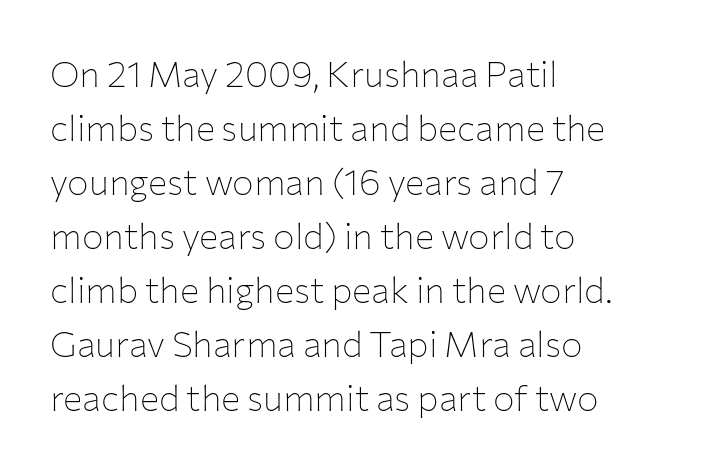
This is roman type, the default non-slanted kind. These lines are composed in type without serifs. Layout note: lines flush left. A typesetter would call this zero additional tracking. This block has exactly the height ordinary leading produces. The words here are not underlined.
